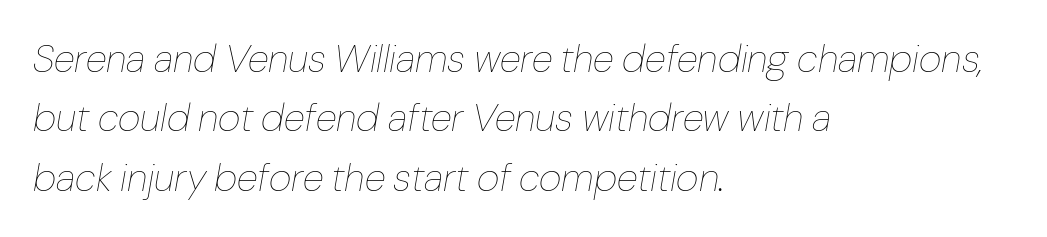
The image shows 39 px thin type, italic (leaning right); set left-aligned, normal line spacing (1.52x), normal letter spacing, not underlined; low stroke contrast and a medium x-height.
